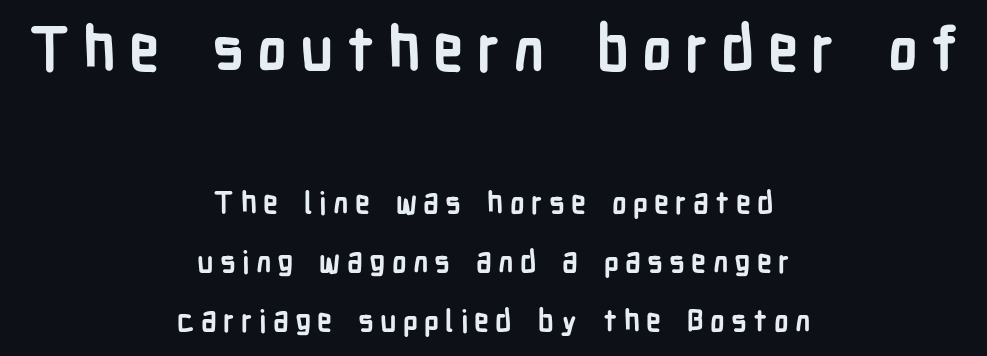
The image shows 61 px semibold, condensed sans-serif type, upright; set centered, loose line spacing (1.97x), unusually wide letter spacing (+0.21 em), not underlined; the first (top) block is 2.03x larger; low stroke contrast and a medium x-height.
